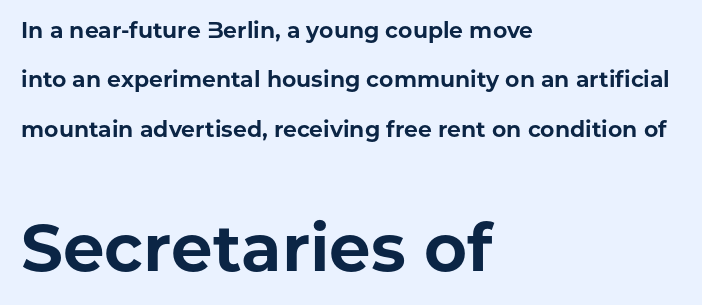
Q: Is the text bold? A: Yes.
Q: Is the text italic (slanted)? A: No, it is upright.
Q: Is the typeface a serif or a sans-serif typeface? A: Sans-serif.
Q: Is the text underlined? A: No.
Q: How is the paragraph aligned? A: Left-aligned.
Q: Is the spacing between letters normal or unusually wide? A: Normal.
Q: Is the spacing between lines tight, normal or loose? A: Loose.
Q: Which block of text is set in a larger size, the first (top) or the second (bottom)? A: The second (bottom) one.
Q: Width (condensed, normal, or wide)? A: Normal.
Q: Stroke contrast? A: Low.
Q: x-height? A: Medium.
Q: Monospaced? A: No.
